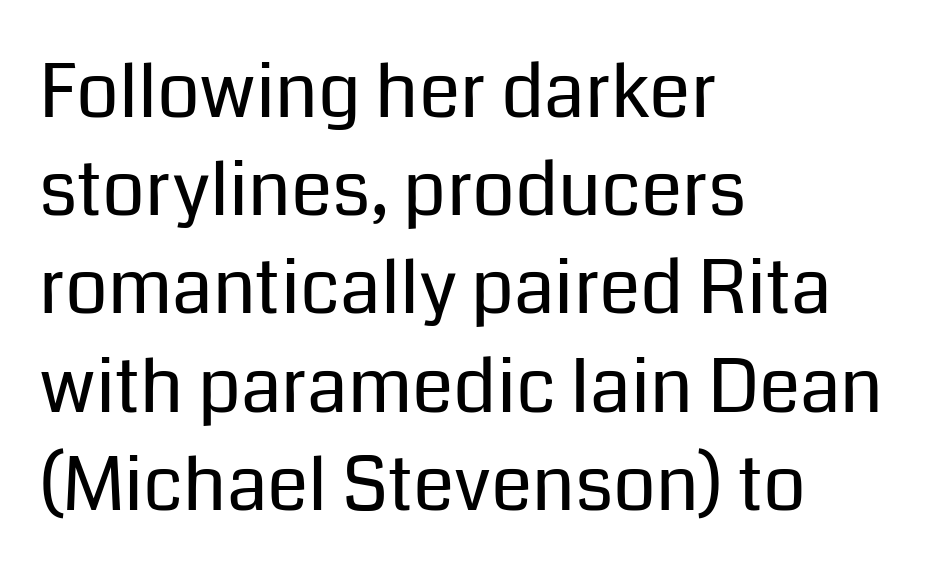
{"serif": "no", "italic": "no", "bold": "no", "weight": "regular", "width": "normal", "stroke_contrast": "low", "x_height": "medium", "monospaced": "no", "underline": "no", "align": "left", "line_spacing": "normal", "line_spacing_ratio": 1.31, "letter_spacing": "normal", "letter_spacing_em": 0.0, "glyph_px": 75}
